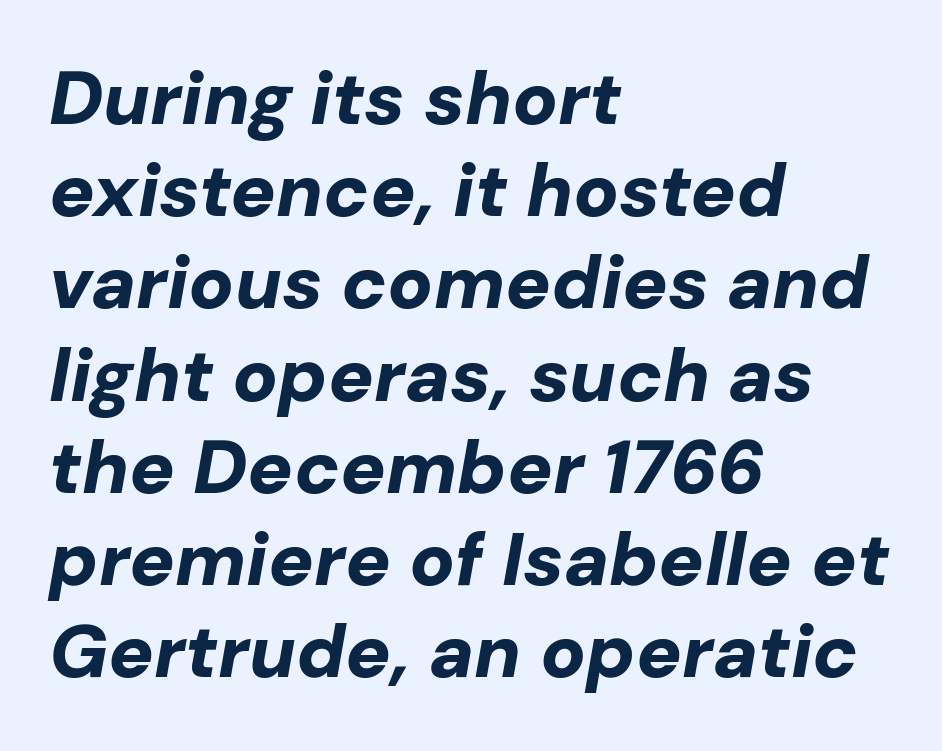
{"italic": "yes", "lean": "right", "slant_degrees": 10, "bold": "yes", "weight": "bold", "width": "normal", "stroke_contrast": "low", "x_height": "medium", "monospaced": "no", "underline": "no", "align": "left", "line_spacing_ratio": 1.23, "letter_spacing": "normal", "letter_spacing_em": 0.0, "glyph_px": 75}
